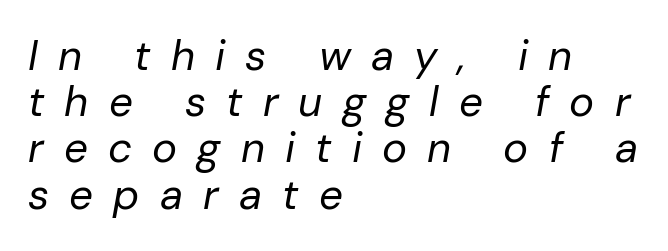
The image shows 42 px regular-weight type, italic (leaning right); set left-aligned, tight line spacing (1.1x), unusually wide letter spacing (+0.48 em), not underlined; low stroke contrast and a medium x-height.
